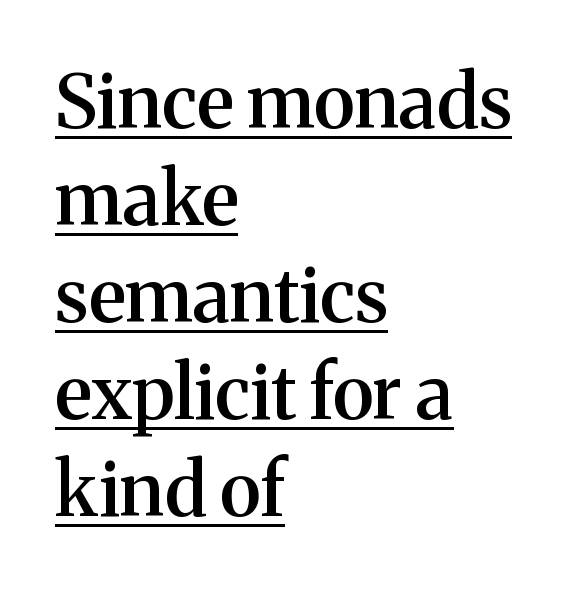
{"serif": "yes", "italic": "no", "bold": "semi", "weight": "semibold", "width": "normal", "stroke_contrast": "medium", "x_height": "medium", "monospaced": "no", "underline": "yes", "align": "left", "line_spacing": "normal", "line_spacing_ratio": 1.31, "letter_spacing": "normal", "letter_spacing_em": 0.0, "glyph_px": 74}
